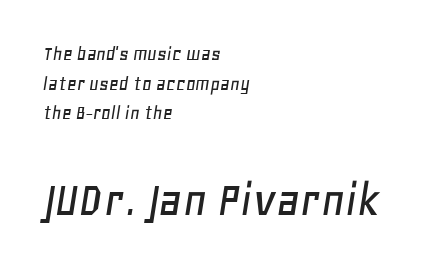
Q: Is the text italic (slanted)? A: Yes, it leans right by about 11 degrees.
Q: Is the text underlined? A: No.
Q: How is the paragraph aligned? A: Left-aligned.
Q: Is the spacing between letters normal or unusually wide? A: Normal.
Q: Is the spacing between lines tight, normal or loose? A: Normal.
Q: Which block of text is set in a larger size, the first (top) or the second (bottom)? A: The second (bottom) one.
Q: Width (condensed, normal, or wide)? A: Normal.
Q: Stroke contrast? A: Low.
Q: x-height? A: Large.
Q: Monospaced? A: No.
